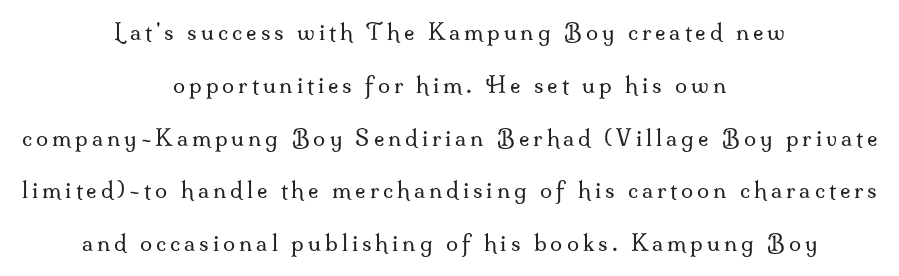
The image shows 22 px text type, upright; set centered, loose line spacing (2.4x), not underlined.
